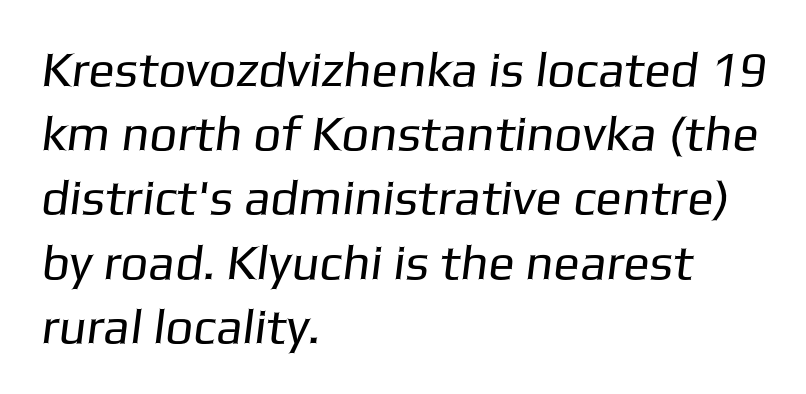
{"serif": "no", "bold": "no", "weight": "regular", "width": "normal", "stroke_contrast": "low", "x_height": "medium", "monospaced": "no", "underline": "no", "align": "left", "line_spacing": "normal", "line_spacing_ratio": 1.31, "letter_spacing": "normal", "letter_spacing_em": 0.0, "glyph_px": 49}
